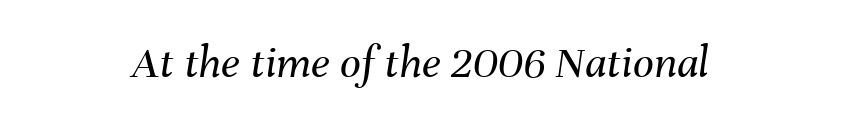
Looks like regular typesetting: each glyph gets only the width it needs. There's an unmistakable incline to the writing here. The space directly below the letters is spotless. Summary of weight: not heavy and not bold. Observe the ordinary spacing: letters are neighbours, not strangers.
